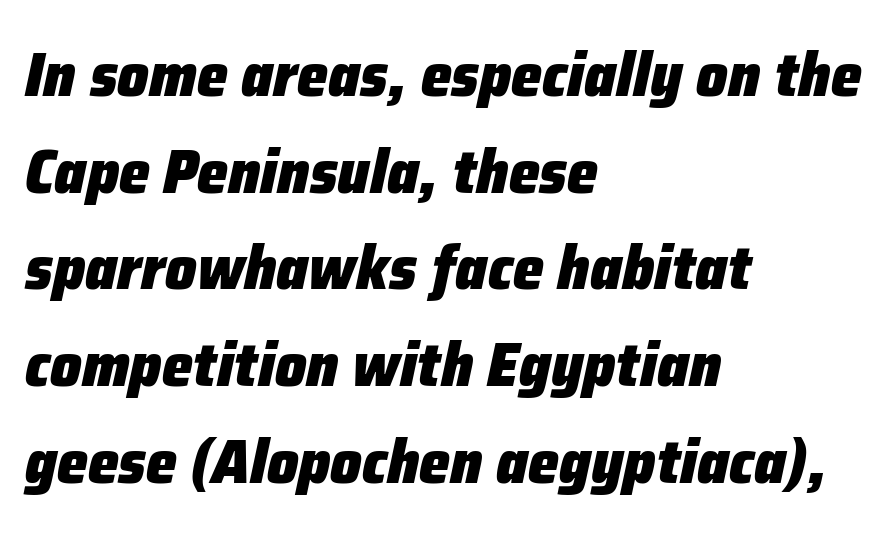
{"italic": "yes", "lean": "right", "slant_degrees": 12, "bold": "yes", "weight": "heavy", "width": "normal", "stroke_contrast": "low", "x_height": "medium", "monospaced": "no", "underline": "no", "align": "left", "line_spacing": "normal", "line_spacing_ratio": 1.56, "letter_spacing": "normal", "letter_spacing_em": 0.0, "glyph_px": 62}
